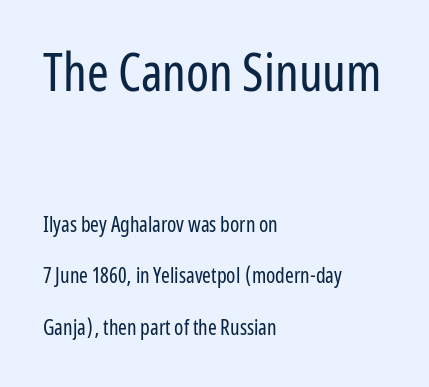
{"serif": "no", "italic": "no", "bold": "no", "weight": "regular", "width": "condensed", "stroke_contrast": "low", "x_height": "medium", "monospaced": "no", "underline": "no", "align": "left", "line_spacing": "loose", "line_spacing_ratio": 2.45, "letter_spacing": "normal", "letter_spacing_em": 0.0, "larger_block": "first", "size_ratio": 2.48, "glyph_px": 52}
